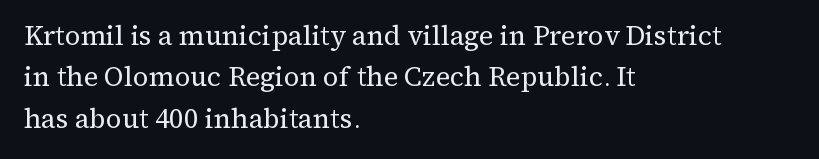
Q: Is the text bold? A: No.
Q: Is the text italic (slanted)? A: No, it is upright.
Q: Is the text underlined? A: No.
Q: How is the paragraph aligned? A: Left-aligned.
Q: Is the spacing between letters normal or unusually wide? A: Normal.
Q: Is the spacing between lines tight, normal or loose? A: Normal.
